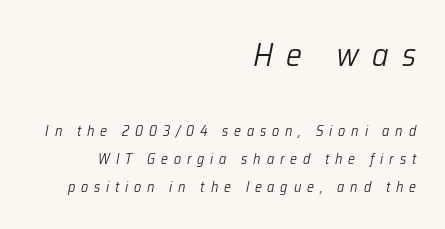
{"italic": "yes", "lean": "right", "slant_degrees": 12, "bold": "no", "weight": "light", "width": "normal", "stroke_contrast": "low", "x_height": "medium", "monospaced": "no", "underline": "no", "align": "right", "line_spacing": "loose", "line_spacing_ratio": 2.03, "letter_spacing": "wide", "letter_spacing_em": 0.42, "larger_block": "first", "size_ratio": 2.29, "glyph_px": 32}
